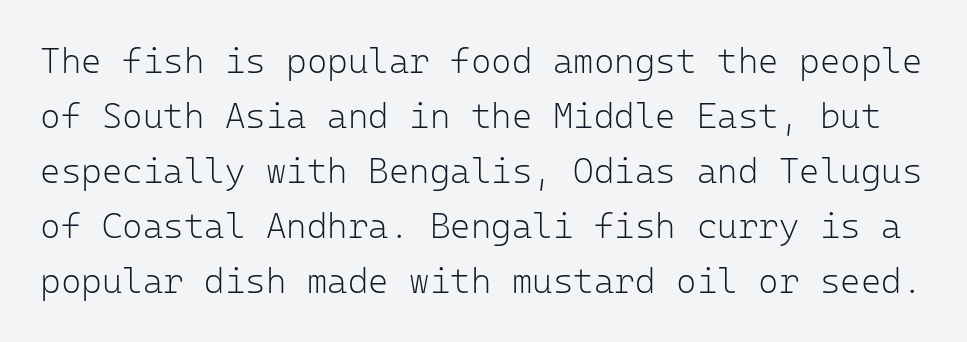
The image shows 35 px light sans-serif type, upright, monospaced; set normal line spacing (1.57x), normal letter spacing, not underlined; low stroke contrast and a medium x-height.
